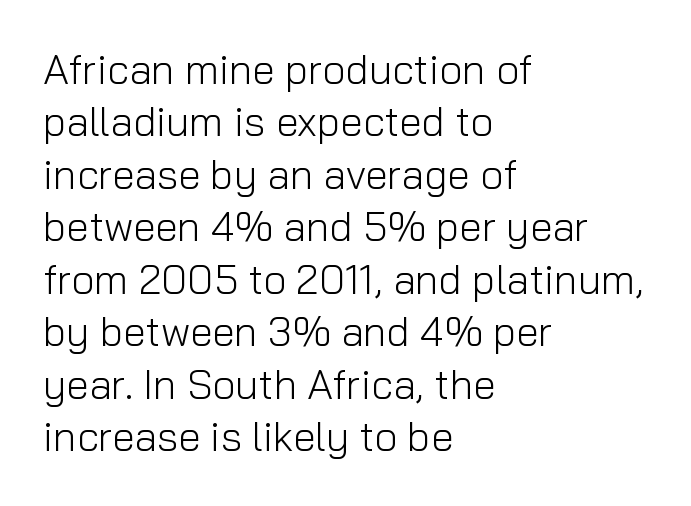
Tracking here is standard; glyphs follow each other at the usual distance. Plain, unruled lines of type. A normal amount of white space separates one row of letters from the next. If you drew a ruler down the left edge, every line would touch it.
